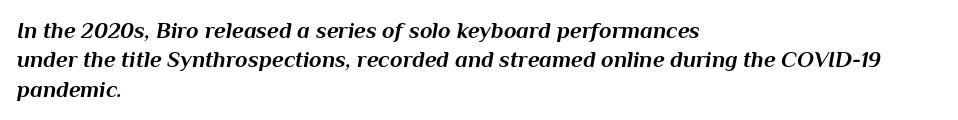
Q: Is the text bold? A: Yes.
Q: Is the text italic (slanted)? A: Yes, it leans right by about 10 degrees.
Q: Is the text underlined? A: No.
Q: How is the paragraph aligned? A: Left-aligned.
Q: Is the spacing between letters normal or unusually wide? A: Normal.
Q: Is the spacing between lines tight, normal or loose? A: Normal.
